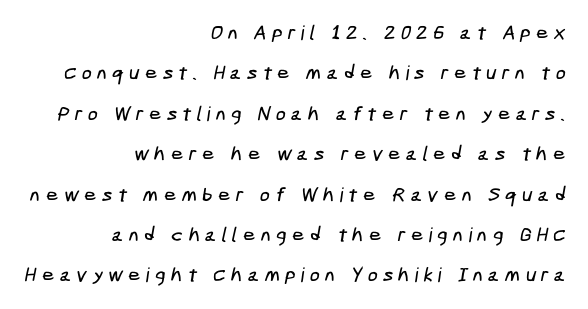
The rendering inserts visible extra space after every character. The block of text is sparse from top to bottom, with ample space between rows. A clean baseline with only descenders dipping below it. All the whitespace from short lines collects on the left.
